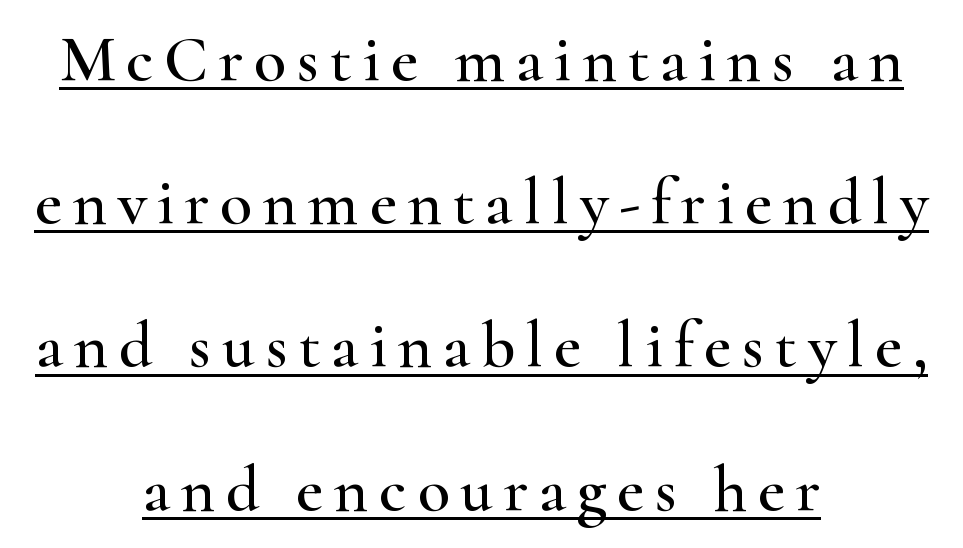
Q: Is the text italic (slanted)? A: No, it is upright.
Q: Is the typeface a serif or a sans-serif typeface? A: Serif.
Q: Is the text underlined? A: Yes.
Q: How is the paragraph aligned? A: Centered.
Q: Is the spacing between lines tight, normal or loose? A: Loose.
Q: Width (condensed, normal, or wide)? A: Wide.
Q: Stroke contrast? A: High.
Q: x-height? A: Small.
Q: Monospaced? A: No.
